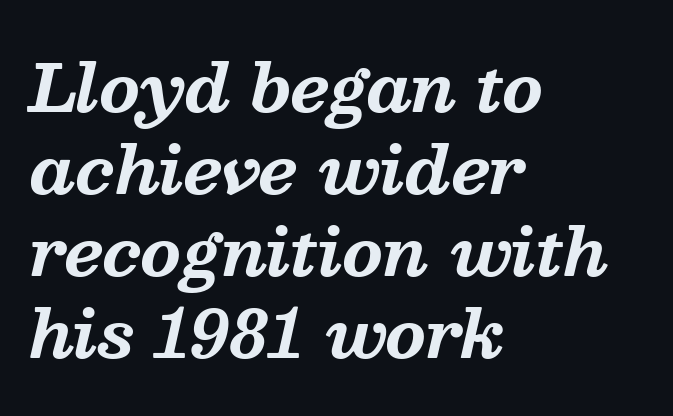
Q: Is the text bold? A: Yes.
Q: Is the text italic (slanted)? A: Yes, it leans right by about 13 degrees.
Q: Is the typeface a serif or a sans-serif typeface? A: Serif.
Q: Is the text underlined? A: No.
Q: How is the paragraph aligned? A: Left-aligned.
Q: Is the spacing between letters normal or unusually wide? A: Normal.
Q: Is the spacing between lines tight, normal or loose? A: Normal.
Q: Width (condensed, normal, or wide)? A: Normal.
Q: Stroke contrast? A: Medium.
Q: x-height? A: Medium.
Q: Monospaced? A: No.
